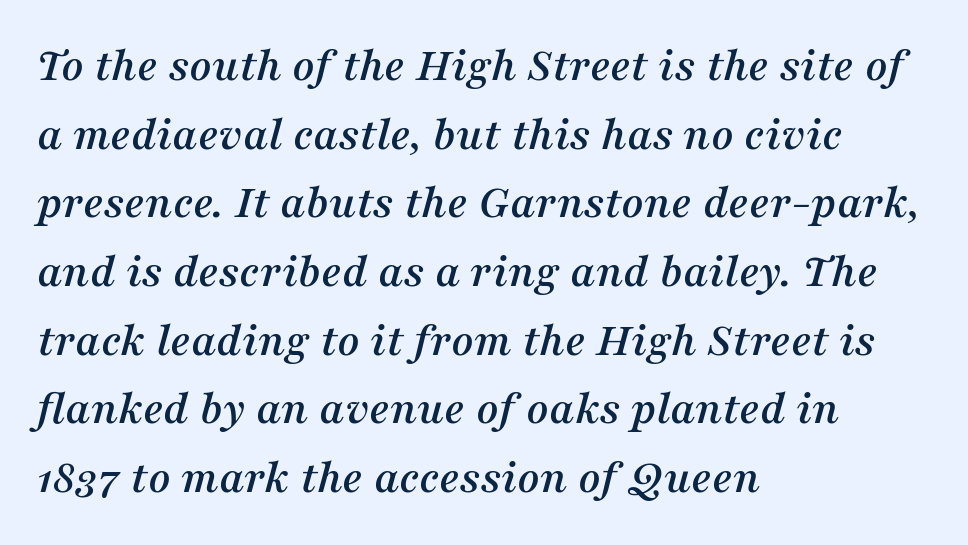
The image shows 48 px serif type, italic (leaning right); set left-aligned, normal line spacing (1.43x), normal letter spacing, not underlined; medium stroke contrast and a medium x-height.
